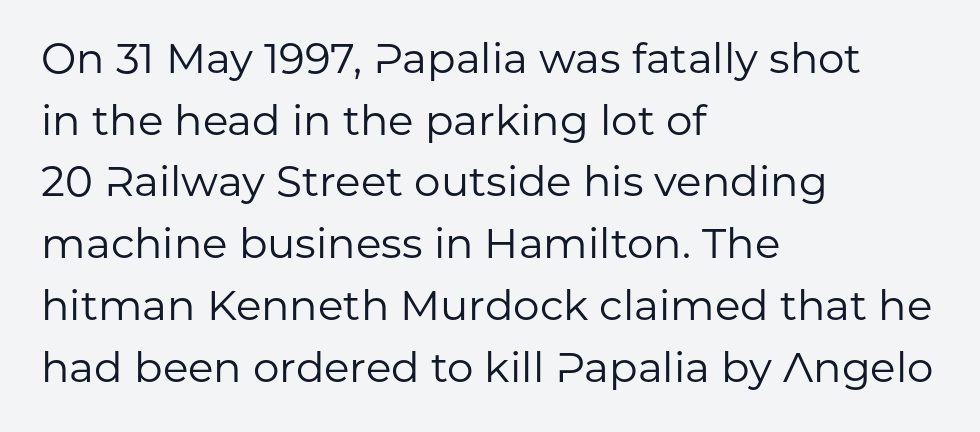
{"serif": "no", "italic": "no", "bold": "no", "weight": "regular", "width": "normal", "stroke_contrast": "low", "x_height": "medium", "monospaced": "no", "underline": "no", "align": "left", "line_spacing": "normal", "line_spacing_ratio": 1.47, "letter_spacing": "normal", "letter_spacing_em": 0.0, "glyph_px": 42}
